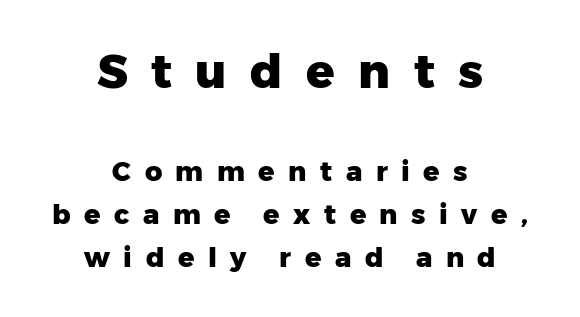
This rendering uses center alignment, leaving both contours irregular but symmetric. Stroke terminals: plain, sans-serif. Has an underline been added? It has not. Compared with typical paragraphs, the rows here are spaced about the same. The emphasis by scale lands on block number one, above. The type sits square on the baseline with zero lean.
